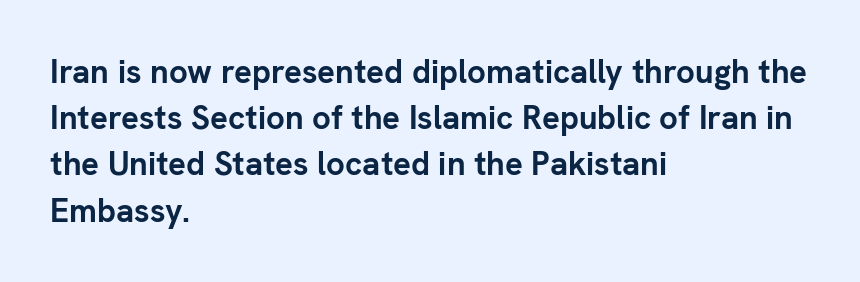
The image shows 33 px semibold sans-serif type, upright; set left-aligned, normal line spacing (1.4x), normal letter spacing, not underlined; low stroke contrast and a medium x-height.
